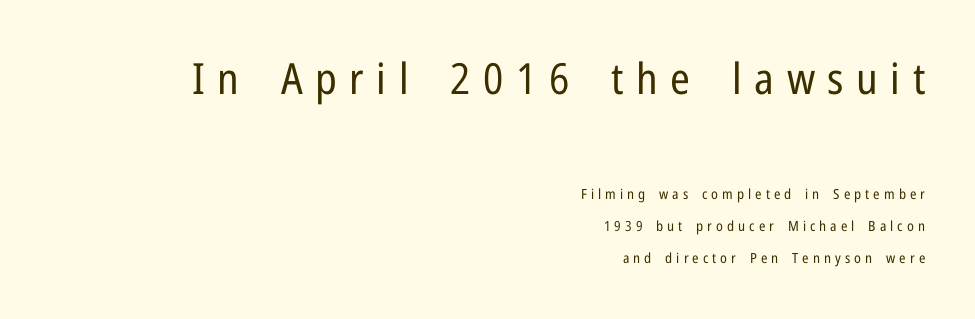
The image shows 43 px regular-weight, condensed sans-serif type, upright; set right-aligned, loose line spacing (2.31x), unusually wide letter spacing (+0.29 em), not underlined; the first (top) block is 3.07x larger; low stroke contrast and a medium x-height.
